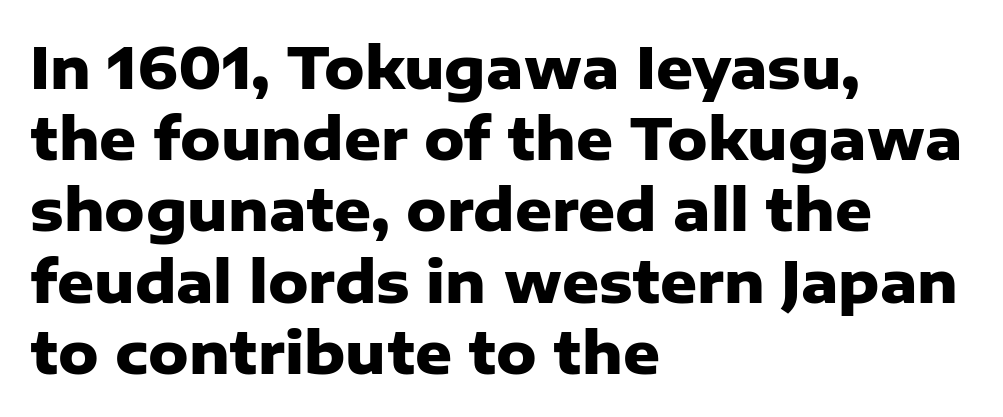
{"serif": "no", "italic": "no", "bold": "yes", "weight": "heavy", "width": "normal", "stroke_contrast": "low", "x_height": "medium", "monospaced": "no", "underline": "no", "align": "left", "line_spacing": "normal", "line_spacing_ratio": 1.25, "letter_spacing": "normal", "letter_spacing_em": 0.0, "glyph_px": 57}
